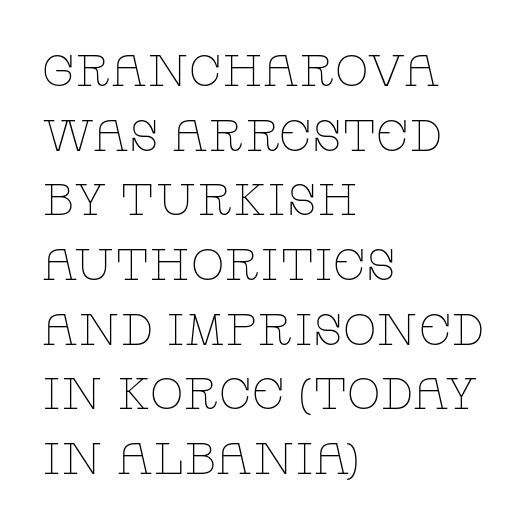
{"serif": "yes", "italic": "no", "bold": "no", "weight": "thin", "width": "wide", "stroke_contrast": "low", "x_height": "large", "monospaced": "no", "underline": "no", "align": "left", "line_spacing": "normal", "line_spacing_ratio": 1.47, "letter_spacing": "normal", "letter_spacing_em": 0.0, "glyph_px": 44}
